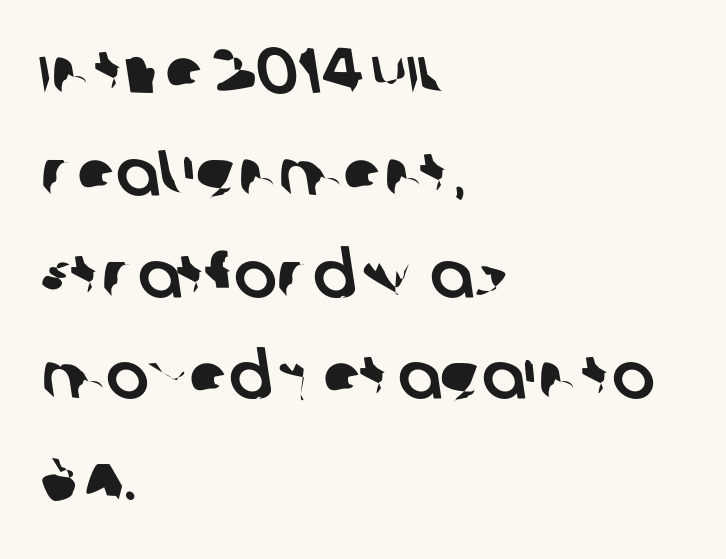
Regular leading. Spacing verdict: proportional, widths tailored to each character. Check the space under the baseline: it is left empty. The gaps between neighbouring characters are ordinary and unremarkable. Line starts are locked; line ends wander.
